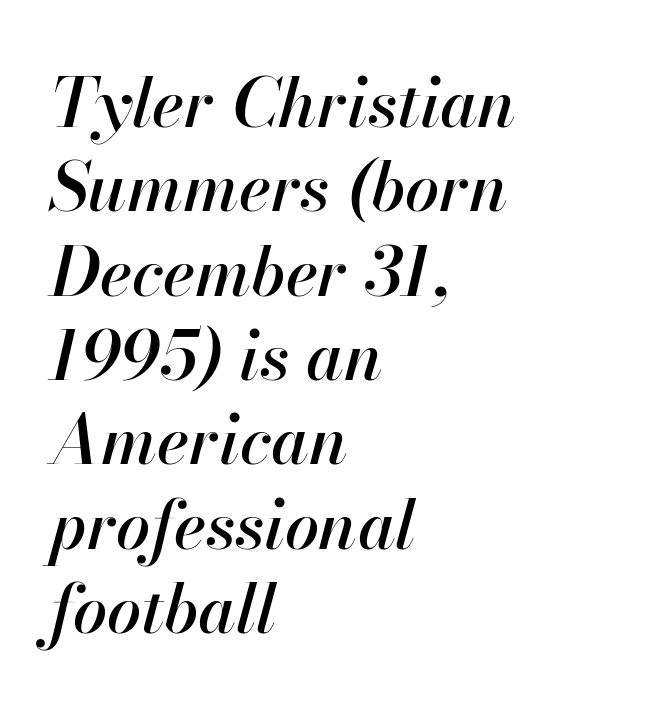
Tracking value appears to be zero — textbook default spacing. If you drew a line through each stem, it would be angled. Each row of text sits above clean, open space. Typeset ragged right — the left edge is the straight one. Character widths vary here, with narrow letters taking less room than wide ones.
